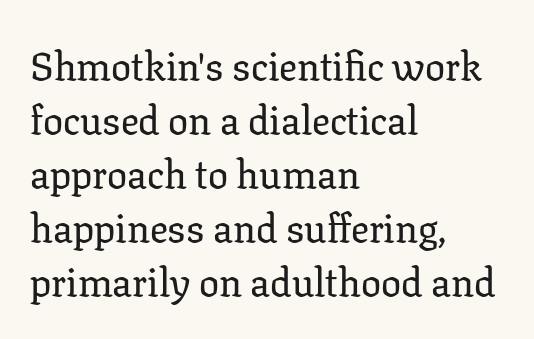
Q: Is the text italic (slanted)? A: No, it is upright.
Q: Is the typeface a serif or a sans-serif typeface? A: Serif.
Q: Is the text underlined? A: No.
Q: How is the paragraph aligned? A: Left-aligned.
Q: Is the spacing between letters normal or unusually wide? A: Normal.
Q: Is the spacing between lines tight, normal or loose? A: Normal.
Q: Width (condensed, normal, or wide)? A: Normal.
Q: Stroke contrast? A: Low.
Q: x-height? A: Medium.
Q: Monospaced? A: No.
